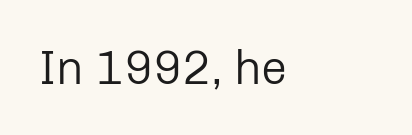
{"serif": "no", "italic": "no", "bold": "no", "weight": "regular", "width": "normal", "stroke_contrast": "low", "x_height": "medium", "monospaced": "no", "underline": "no", "align": "left", "letter_spacing": "normal", "letter_spacing_em": 0.0, "glyph_px": 47}
